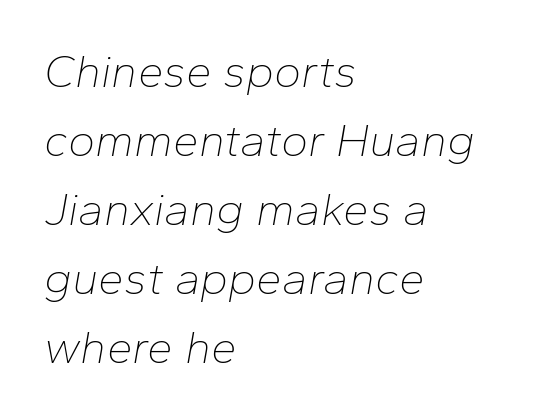
Q: Is the text bold? A: No.
Q: Is the text italic (slanted)? A: Yes, it leans right by about 10 degrees.
Q: Is the text underlined? A: No.
Q: How is the paragraph aligned? A: Left-aligned.
Q: Is the spacing between letters normal or unusually wide? A: Normal.
Q: Is the spacing between lines tight, normal or loose? A: Normal.
Q: Width (condensed, normal, or wide)? A: Normal.
Q: Stroke contrast? A: Low.
Q: x-height? A: Medium.
Q: Monospaced? A: No.
